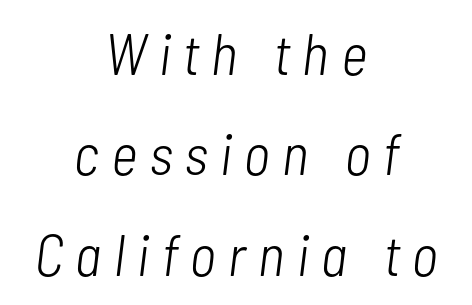
{"italic": "yes", "lean": "right", "slant_degrees": 7, "bold": "no", "weight": "light", "width": "condensed", "stroke_contrast": "low", "x_height": "medium", "monospaced": "no", "underline": "no", "align": "center", "line_spacing_ratio": 1.73, "letter_spacing": "wide", "letter_spacing_em": 0.22, "glyph_px": 58}
